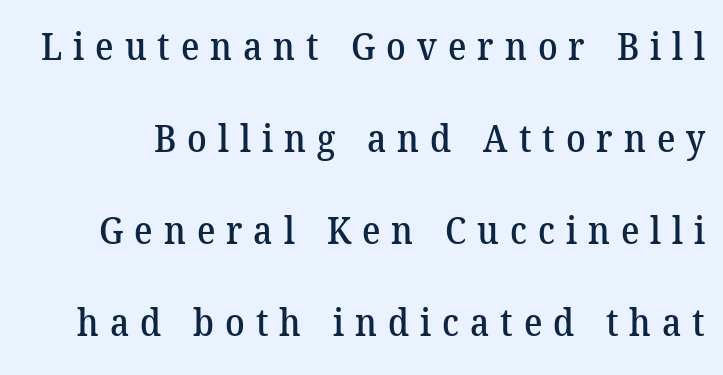
{"serif": "yes", "width": "normal", "stroke_contrast": "low", "x_height": "medium", "monospaced": "no", "underline": "no", "line_spacing": "loose", "line_spacing_ratio": 2.36, "letter_spacing": "wide", "letter_spacing_em": 0.28, "glyph_px": 39}
